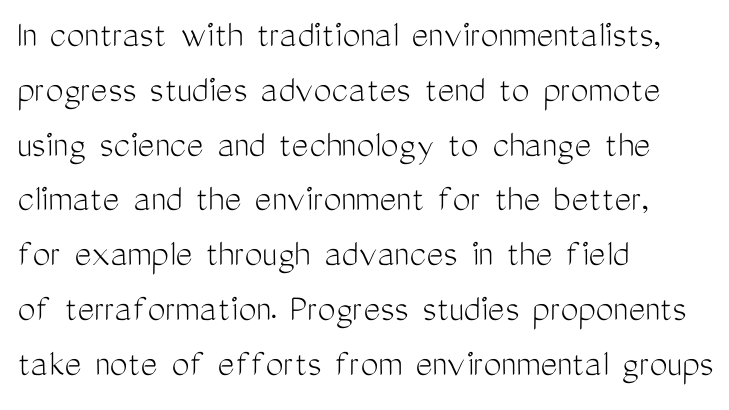
The image shows 40 px light, condensed sans-serif type, upright; set left-aligned, normal line spacing (1.37x), normal letter spacing, not underlined; medium stroke contrast and a medium x-height.
